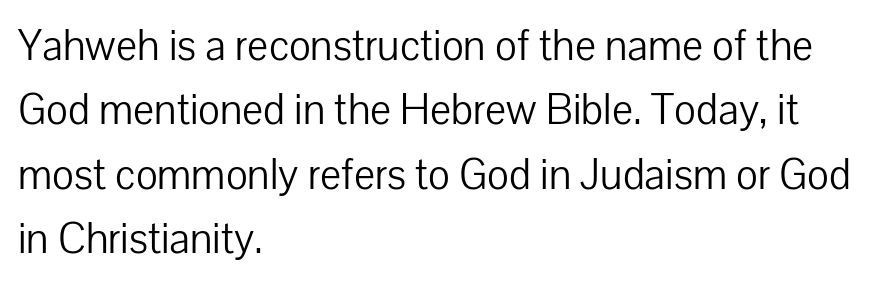
Q: Is the text bold? A: No.
Q: Is the text italic (slanted)? A: No, it is upright.
Q: Is the typeface a serif or a sans-serif typeface? A: Sans-serif.
Q: Is the text underlined? A: No.
Q: How is the paragraph aligned? A: Left-aligned.
Q: Is the spacing between letters normal or unusually wide? A: Normal.
Q: Is the spacing between lines tight, normal or loose? A: Normal.
Q: Width (condensed, normal, or wide)? A: Normal.
Q: Stroke contrast? A: Low.
Q: x-height? A: Medium.
Q: Monospaced? A: No.
